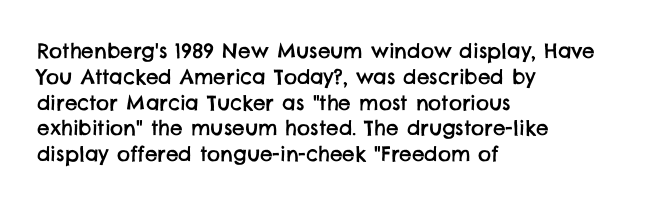
{"underline": "no", "align": "left", "line_spacing": "normal", "line_spacing_ratio": 1.29, "letter_spacing": "normal", "letter_spacing_em": 0.0, "glyph_px": 20}
